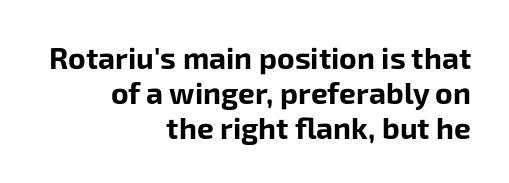
{"serif": "no", "italic": "no", "bold": "yes", "weight": "bold", "width": "normal", "stroke_contrast": "low", "x_height": "medium", "monospaced": "no", "underline": "no", "align": "right", "line_spacing_ratio": 1.16, "letter_spacing": "normal", "letter_spacing_em": 0.0, "glyph_px": 30}
